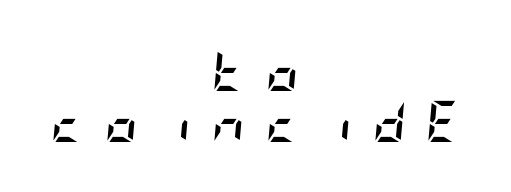
It's the slanting kind of type. Honestly, the letter spacing is so wide it's the main thing you notice. Beneath every word, the page is bare. Each glyph is drawn with heavy, bold strokes. Compared with a flush-left layout, this one balances lines on the center instead.
